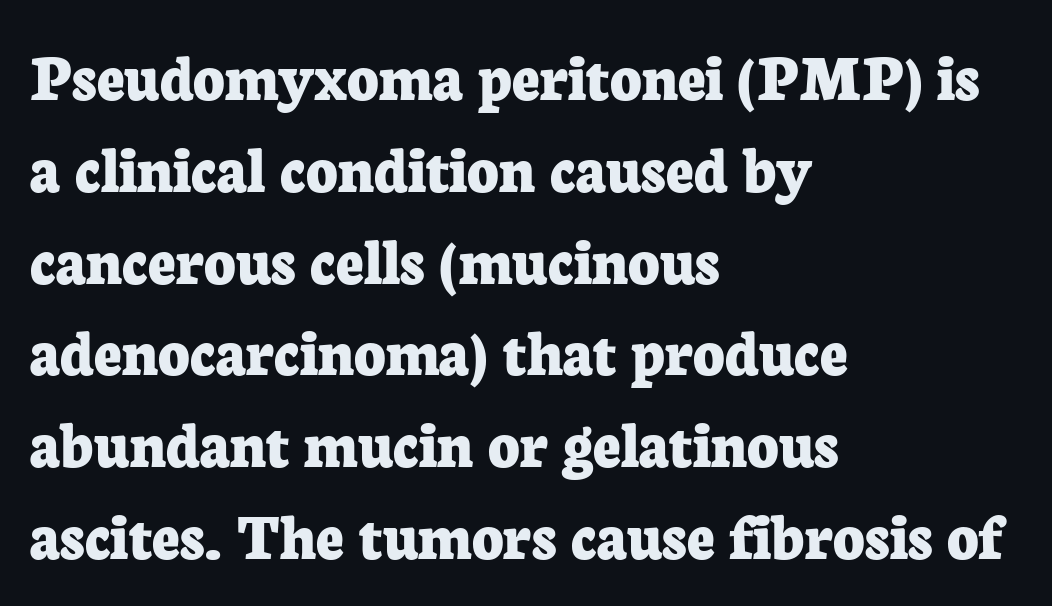
The lines are quadded left. Heavy-handed strokes throughout: this text is bold. Spacing between characters is what you'd get straight out of the box. Unlike italic type, these characters show no tilt at all. One glance says typical: line gaps are just what's usual. The area under the type is left untouched.
